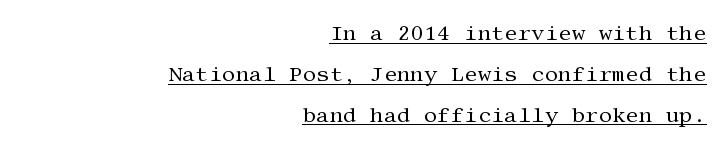
The image shows 21 px text type, upright; set right-aligned, loose line spacing (1.95x), normal letter spacing, underlined.
